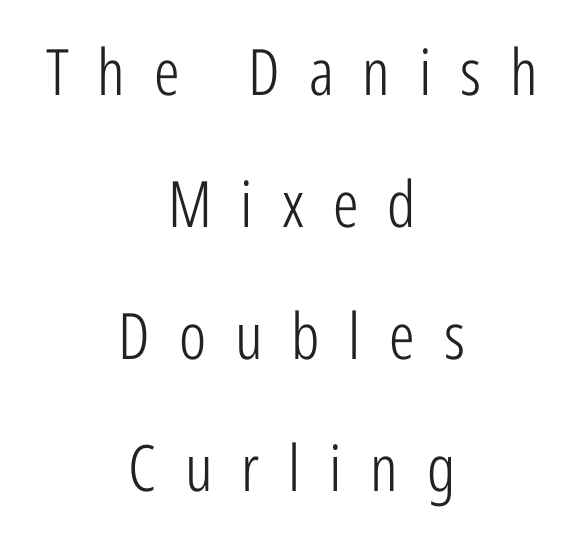
{"serif": "no", "italic": "no", "bold": "no", "weight": "light", "width": "condensed", "stroke_contrast": "low", "x_height": "medium", "monospaced": "no", "underline": "no", "align": "center", "line_spacing": "loose", "line_spacing_ratio": 2.06, "letter_spacing": "wide", "letter_spacing_em": 0.45, "glyph_px": 64}
